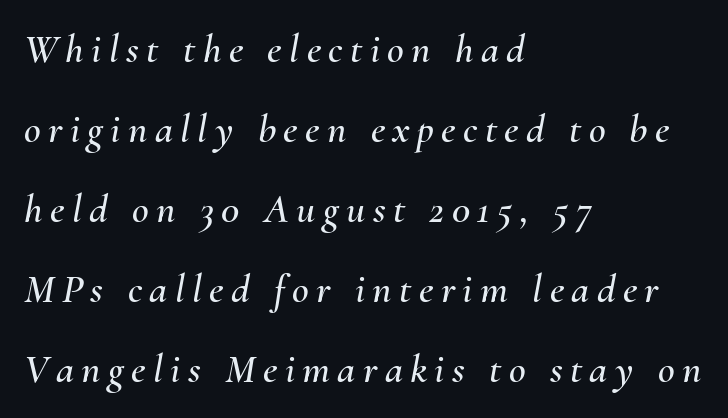
{"italic": "yes", "lean": "right", "slant_degrees": 10, "width": "normal", "stroke_contrast": "medium", "x_height": "small", "monospaced": "no", "underline": "no", "align": "left", "line_spacing": "loose", "line_spacing_ratio": 1.95, "glyph_px": 41}
